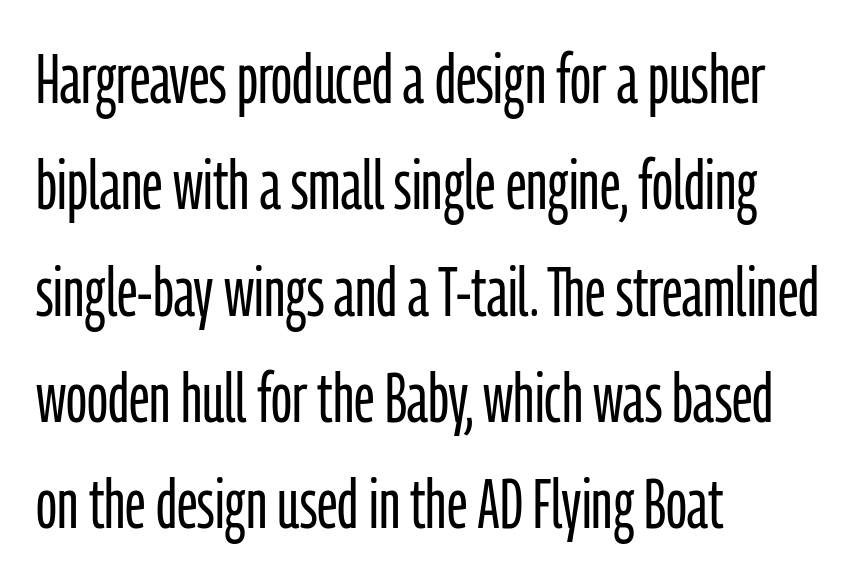
Regarding leading, the lines here are spaced in the standard way. Every row of glyphs begins at an identical x-position on the left. Unbolded letterforms with no extra heft. Typographically, this falls in the sans-serif category. Proportional: the letters do not fall into vertical columns. Nobody touched the tracking dial on this one.
